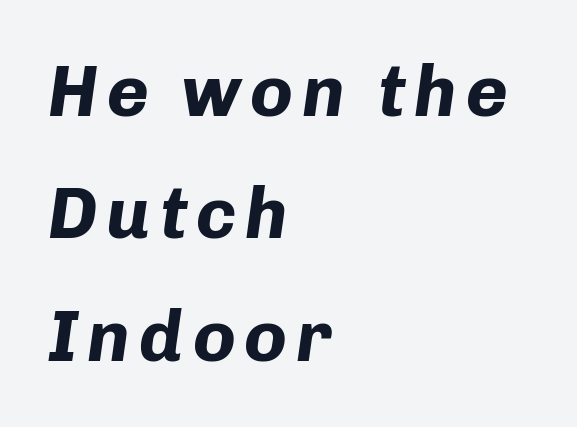
Q: Is the text bold? A: Yes.
Q: Is the text italic (slanted)? A: Yes, it leans right by about 8 degrees.
Q: Is the text underlined? A: No.
Q: How is the paragraph aligned? A: Left-aligned.
Q: Is the spacing between lines tight, normal or loose? A: Normal.
Q: Width (condensed, normal, or wide)? A: Normal.
Q: Stroke contrast? A: Low.
Q: x-height? A: Medium.
Q: Monospaced? A: No.
